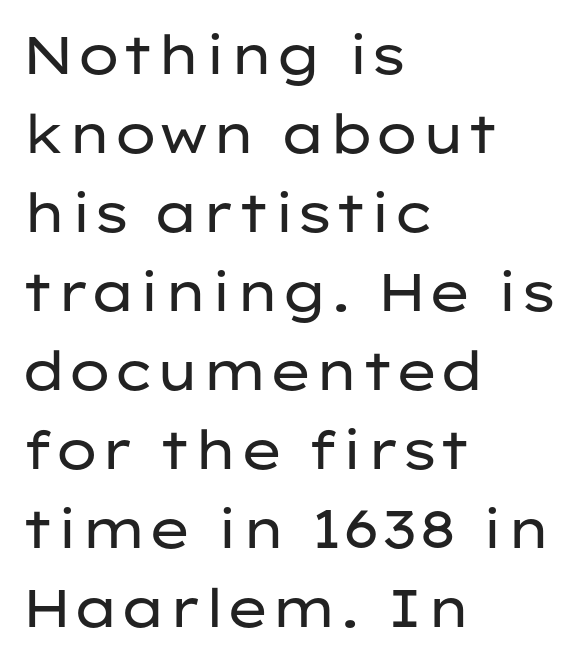
The image shows 53 px regular-weight, wide sans-serif type, upright; set left-aligned, normal line spacing (1.49x), normal letter spacing, not underlined; low stroke contrast and a medium x-height.
